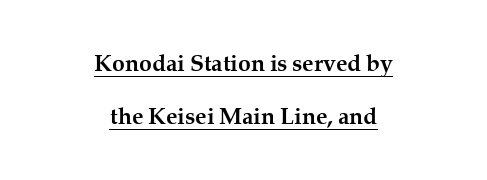
{"italic": "no", "bold": "yes", "underline": "yes", "align": "center", "line_spacing": "loose", "line_spacing_ratio": 2.3, "letter_spacing": "normal", "letter_spacing_em": 0.0, "glyph_px": 23}
